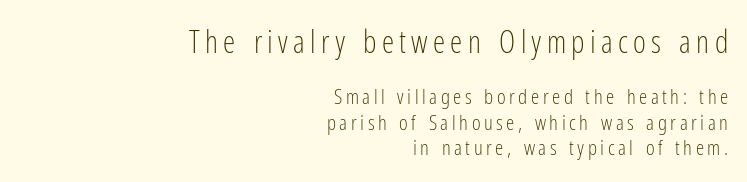
{"serif": "no", "italic": "no", "bold": "no", "weight": "light", "width": "condensed", "stroke_contrast": "low", "x_height": "medium", "monospaced": "no", "underline": "no", "align": "right", "line_spacing_ratio": 1.21, "larger_block": "first", "size_ratio": 1.48, "glyph_px": 31}
